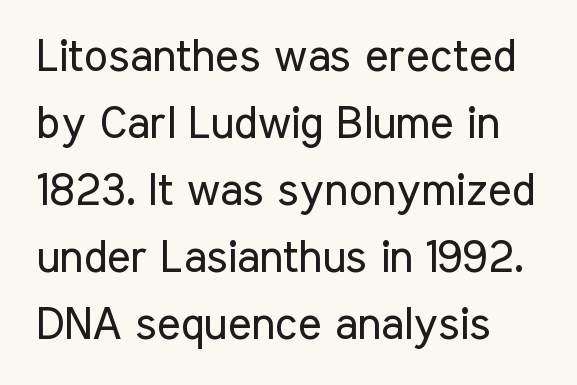
The image shows 45 px regular-weight, condensed sans-serif type, upright; set left-aligned, normal line spacing (1.49x), normal letter spacing, not underlined; low stroke contrast and a medium x-height.
